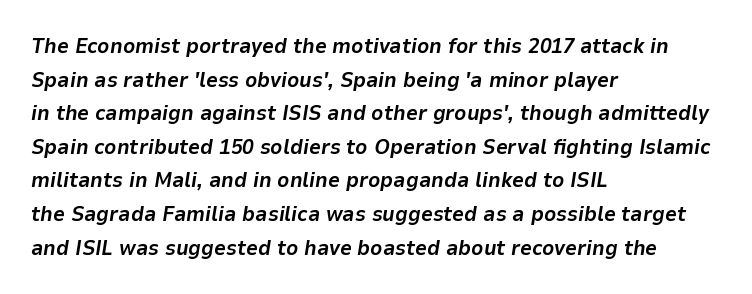
The image shows 21 px bold type, italic (leaning right); set left-aligned, normal line spacing (1.6x), normal letter spacing, not underlined.
